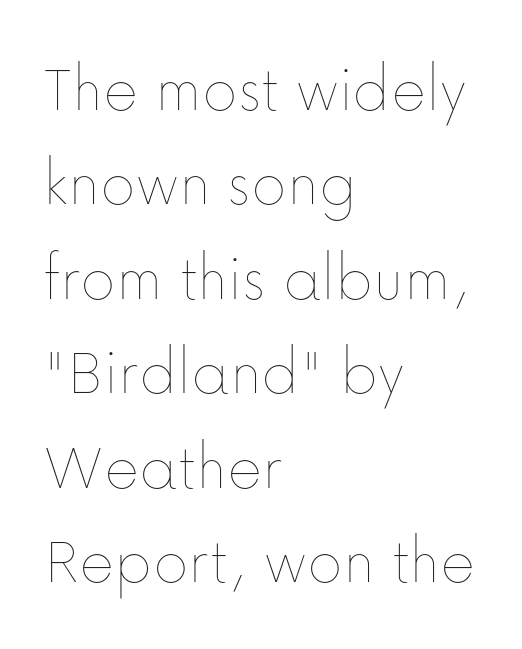
{"italic": "no", "bold": "no", "weight": "thin", "width": "normal", "stroke_contrast": "low", "x_height": "medium", "monospaced": "no", "underline": "no", "align": "left", "line_spacing": "normal", "line_spacing_ratio": 1.41, "letter_spacing": "normal", "letter_spacing_em": 0.0, "glyph_px": 67}
